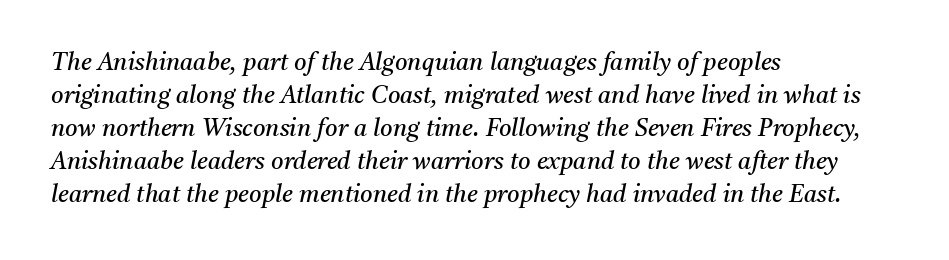
No chunkiness to these letters — they're not bold. Descender tails drop into unmarked territory. Observe the ordinary spacing: letters are neighbours, not strangers. Is there much room between lines? A standard amount, neither cramped nor airy. Compared with a centered layout, this one pins lines to the left instead.
